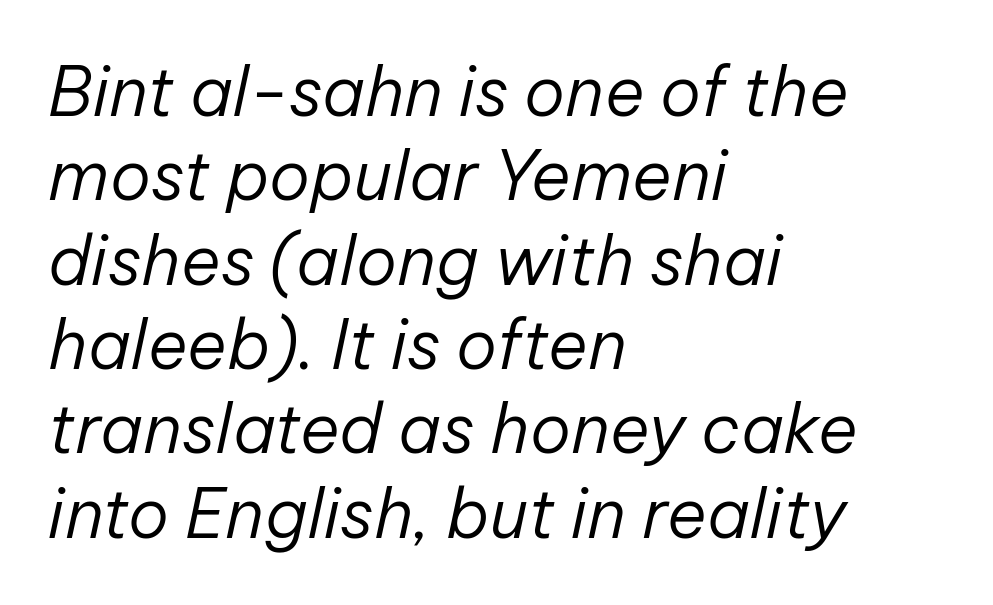
The image shows 68 px regular-weight type, italic (leaning right); set left-aligned, line spacing 1.24x, normal letter spacing, not underlined; low stroke contrast and a medium x-height.
